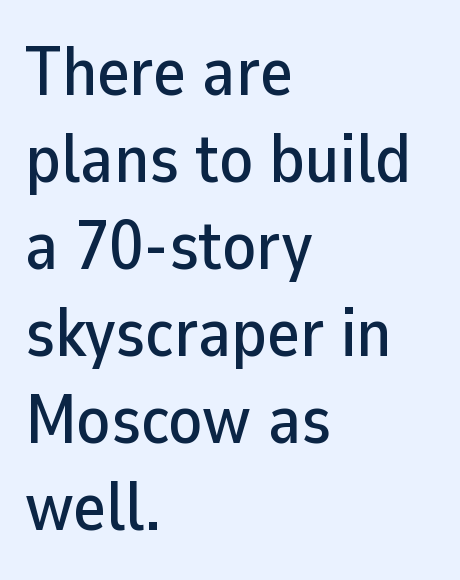
The image shows 69 px sans-serif type, upright; set left-aligned, normal line spacing (1.26x), normal letter spacing, not underlined; low stroke contrast and a medium x-height.
